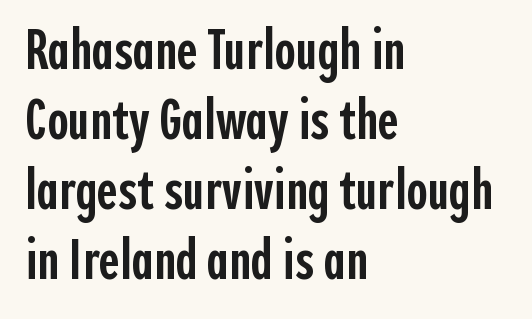
Q: Is the text bold? A: Semi-bold.
Q: Is the text italic (slanted)? A: No, it is upright.
Q: Is the typeface a serif or a sans-serif typeface? A: Sans-serif.
Q: Is the text underlined? A: No.
Q: How is the paragraph aligned? A: Left-aligned.
Q: Is the spacing between letters normal or unusually wide? A: Normal.
Q: Width (condensed, normal, or wide)? A: Condensed.
Q: x-height? A: Medium.
Q: Monospaced? A: No.
